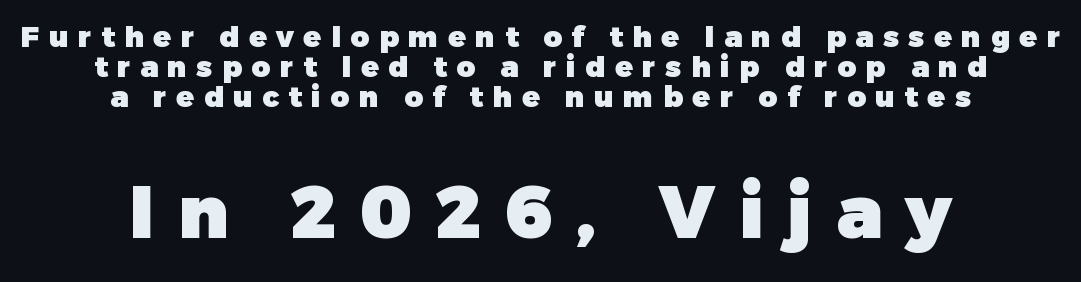
Q: Is the text bold? A: Yes.
Q: Is the text italic (slanted)? A: No, it is upright.
Q: Is the typeface a serif or a sans-serif typeface? A: Sans-serif.
Q: Is the text underlined? A: No.
Q: How is the paragraph aligned? A: Centered.
Q: Is the spacing between letters normal or unusually wide? A: Unusually wide.
Q: Is the spacing between lines tight, normal or loose? A: Tight.
Q: Which block of text is set in a larger size, the first (top) or the second (bottom)? A: The second (bottom) one.
Q: Width (condensed, normal, or wide)? A: Normal.
Q: Stroke contrast? A: Low.
Q: x-height? A: Medium.
Q: Monospaced? A: No.
